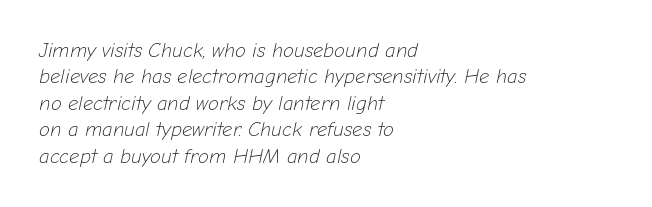
The image shows 20 px text type, italic (leaning right); set left-aligned, normal line spacing (1.32x), normal letter spacing, not underlined.
